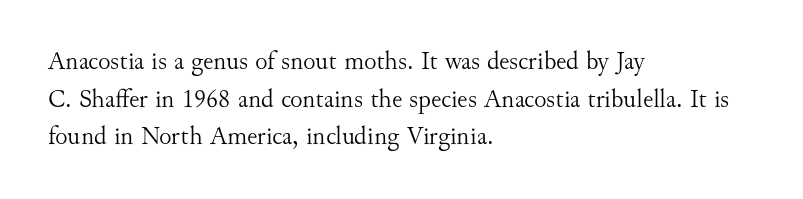
The image shows 26 px text type, upright; set left-aligned, normal line spacing (1.45x), normal letter spacing, not underlined.
